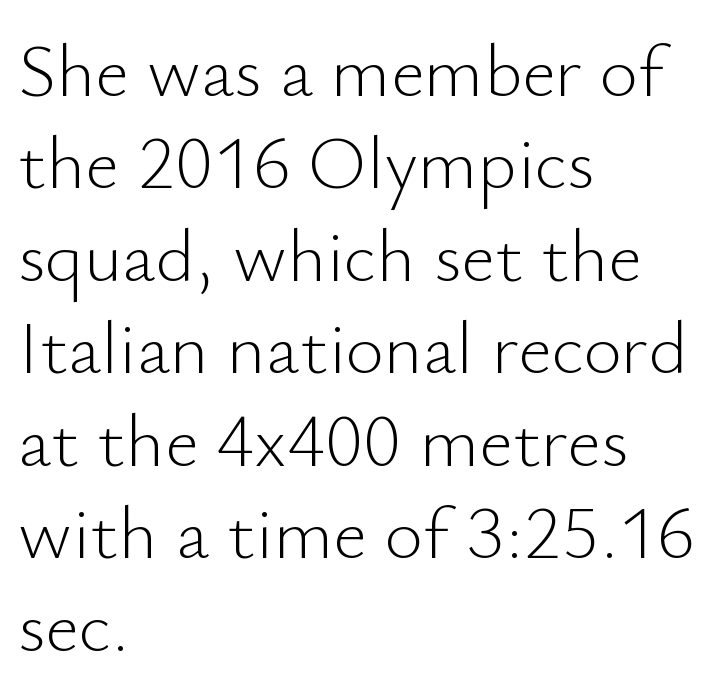
The image shows 74 px light sans-serif type, upright; set left-aligned, normal line spacing (1.25x), normal letter spacing, not underlined; low stroke contrast and a small x-height.
